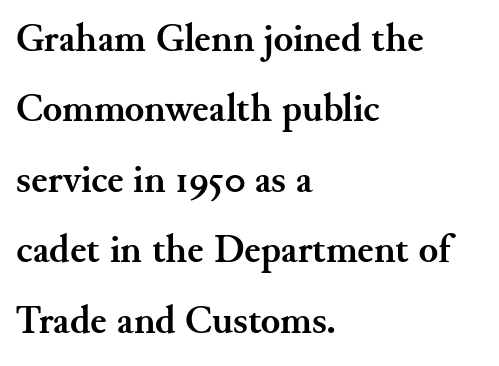
The image shows 40 px semibold serif type, upright; set left-aligned, line spacing 1.76x, normal letter spacing, not underlined; medium stroke contrast and a small x-height.
